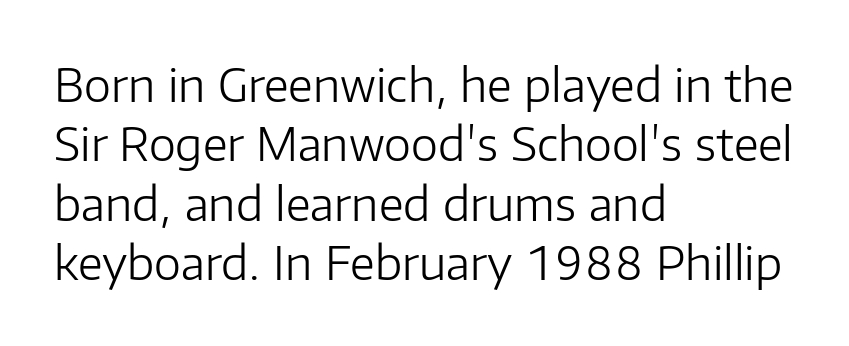
{"serif": "no", "italic": "no", "bold": "no", "weight": "light", "width": "normal", "stroke_contrast": "low", "x_height": "medium", "monospaced": "no", "underline": "no", "align": "left", "line_spacing": "normal", "line_spacing_ratio": 1.29, "letter_spacing": "normal", "letter_spacing_em": 0.0, "glyph_px": 46}
